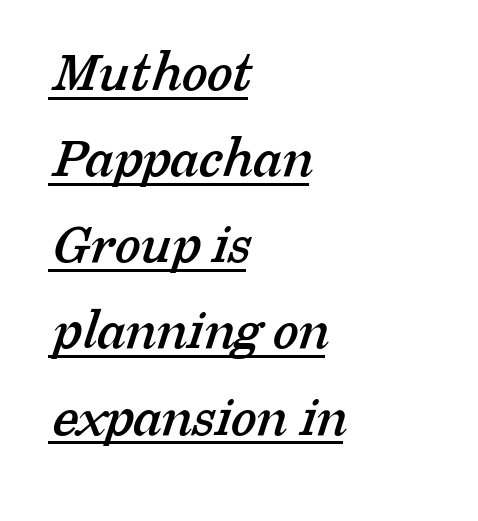
All the whitespace from short lines collects on the right. What stands out about the letter spacing? Nothing — it is the standard amount. In terms of leading, this rendering sits right in the middle. The passage shown is typed in a proportional face where columns would drift.
